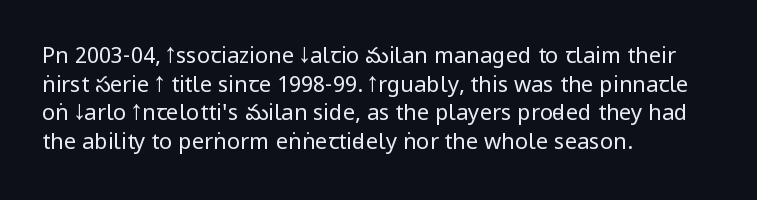
Check the space under the baseline: it is left empty. Characters follow at the spacing the type designer built in. These glyphs show unthickened strokes, regular width or finer. This is the regular roman posture of the typeface. A typesetter would call this leading conventional body-copy spacing. The compositor pushed each line to the left boundary.
